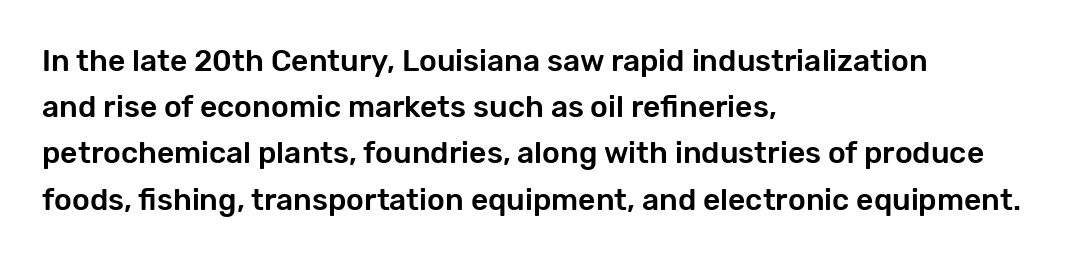
The image shows 30 px sans-serif type, upright; set left-aligned, normal line spacing (1.54x), normal letter spacing, not underlined; low stroke contrast and a medium x-height.
